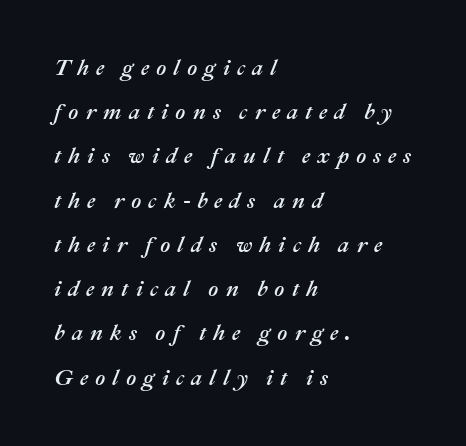
Plain, unruled lines of type. Does the copy run flush right? No — it runs flush left. The type is letterspaced generously, with wide tracking. The face used here has a pronounced slope to its letters. You could fit nearly another row in the gap between these rows.
